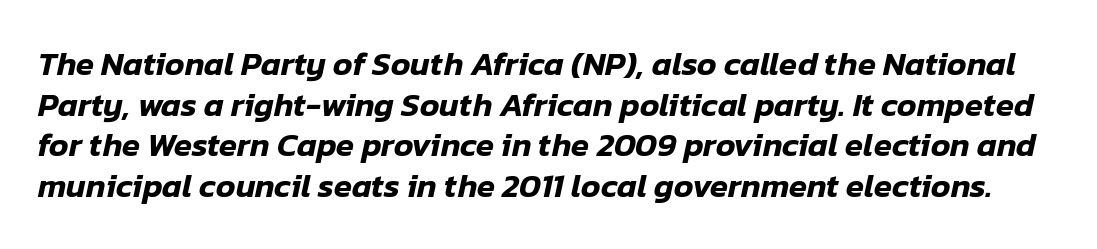
{"italic": "yes", "lean": "right", "slant_degrees": 12, "width": "normal", "stroke_contrast": "low", "x_height": "medium", "monospaced": "no", "underline": "no", "line_spacing_ratio": 1.23, "letter_spacing": "normal", "letter_spacing_em": 0.0, "glyph_px": 33}
